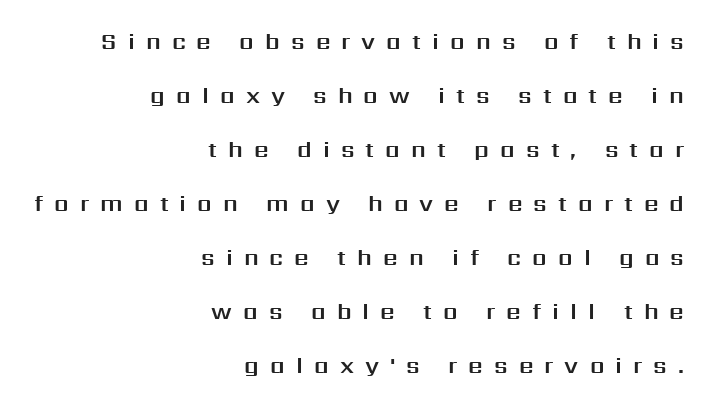
Is the letter spacing exaggerated? Yes — the characters are pushed far apart. Ascenders rise straight up at ninety degrees. Reading down the block, your eye finds every line finishing at a fixed right position. These lines stand farther apart than default settings would place them. Quick note: underline off.
